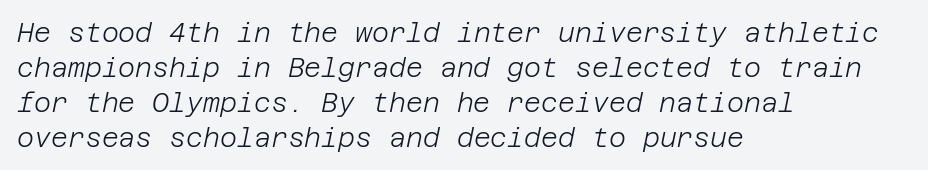
Q: Is the text bold? A: No.
Q: Is the text italic (slanted)? A: Yes, it leans right by about 12 degrees.
Q: Is the text underlined? A: No.
Q: How is the paragraph aligned? A: Left-aligned.
Q: Is the spacing between letters normal or unusually wide? A: Normal.
Q: Is the spacing between lines tight, normal or loose? A: Normal.
